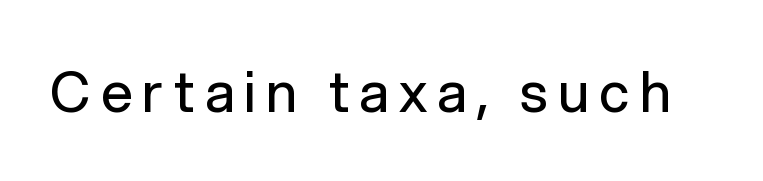
The image shows 56 px regular-weight sans-serif type, upright; set not underlined; low stroke contrast and a medium x-height.
